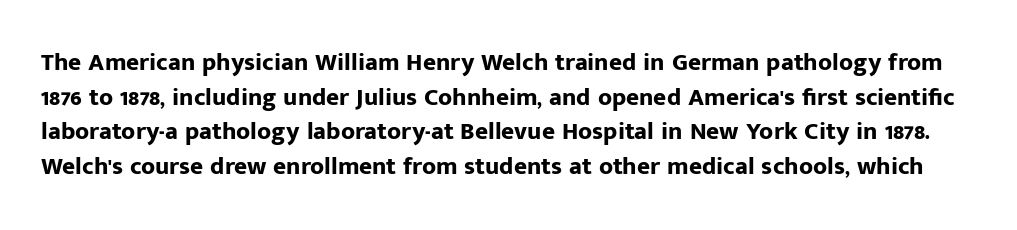
The image shows 25 px bold type, upright; set normal line spacing (1.39x), normal letter spacing, not underlined.
